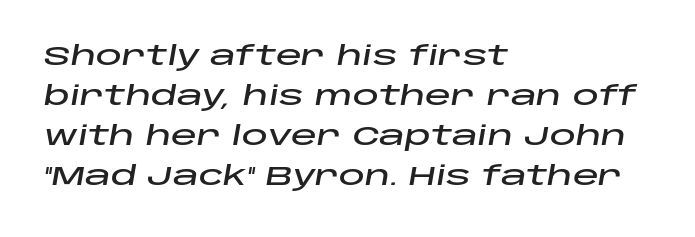
Successive baselines arrive at the customary interval. No word sits above an underline. Compared with typical body copy, the letter spacing here is the same. Designer's note — italics engaged.
